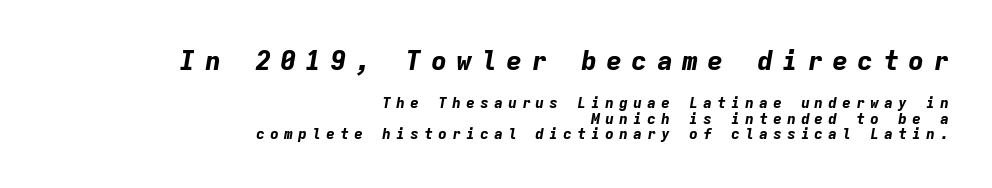
{"italic": "yes", "lean": "right", "slant_degrees": 9, "bold": "yes", "underline": "no", "align": "right", "line_spacing": "tight", "line_spacing_ratio": 1.05, "letter_spacing": "wide", "letter_spacing_em": 0.33, "larger_block": "first", "size_ratio": 1.8, "glyph_px": 27}
